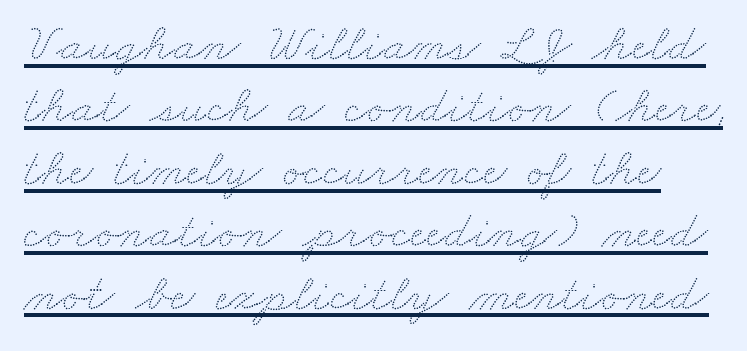
Q: Is the text underlined? A: Yes.
Q: Is the spacing between letters normal or unusually wide? A: Normal.
Q: Width (condensed, normal, or wide)? A: Wide.
Q: Stroke contrast? A: Low.
Q: x-height? A: Small.
Q: Monospaced? A: No.
